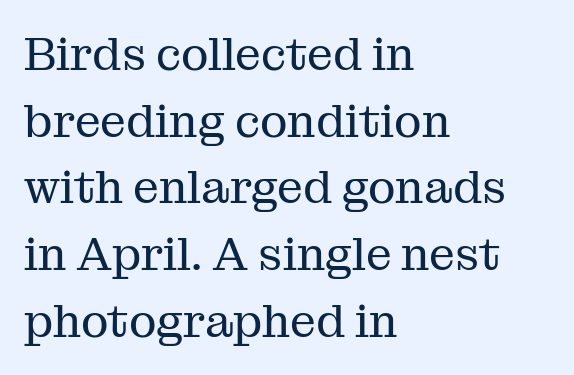
{"serif": "yes", "italic": "no", "bold": "no", "weight": "regular", "width": "normal", "stroke_contrast": "medium", "x_height": "medium", "monospaced": "no", "underline": "no", "align": "left", "line_spacing": "normal", "line_spacing_ratio": 1.45, "letter_spacing": "normal", "letter_spacing_em": 0.0, "glyph_px": 46}
